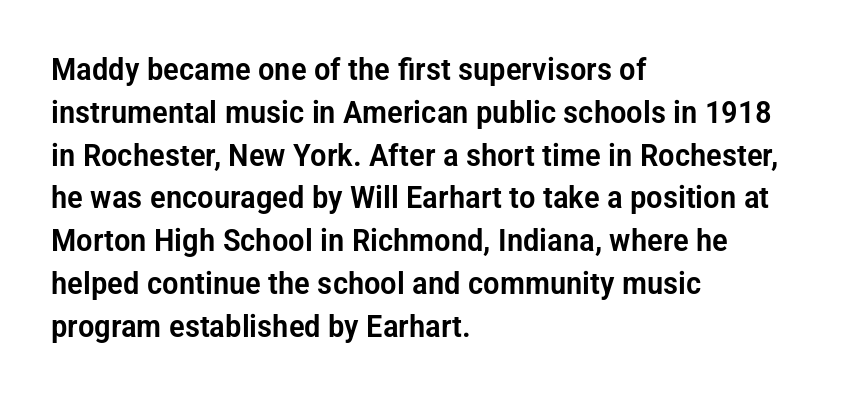
The image shows 31 px condensed sans-serif type, upright; set left-aligned, normal line spacing (1.38x), normal letter spacing, not underlined; low stroke contrast and a medium x-height.
